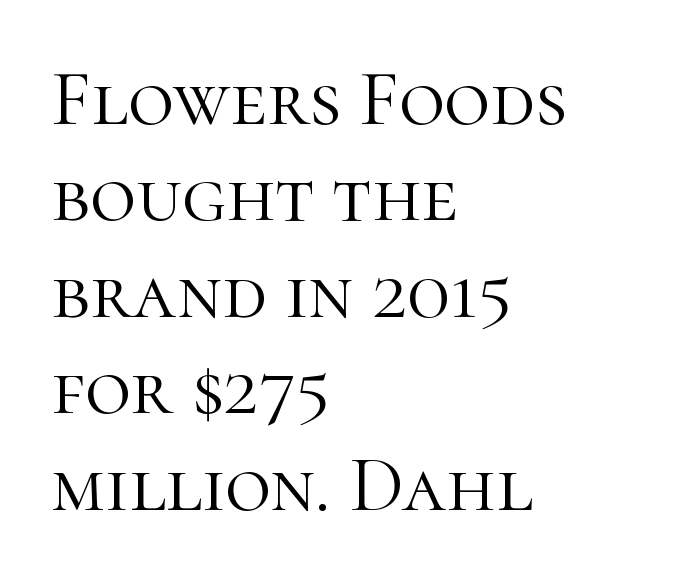
The image shows 79 px light serif type, upright; set left-aligned, line spacing 1.22x, normal letter spacing, not underlined; high stroke contrast and a medium x-height.
